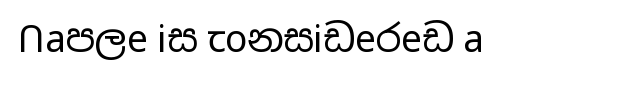
{"serif": "no", "italic": "no", "bold": "no", "weight": "regular", "width": "wide", "stroke_contrast": "low", "x_height": "medium", "monospaced": "no", "underline": "no", "letter_spacing": "normal", "letter_spacing_em": 0.0, "glyph_px": 37}
